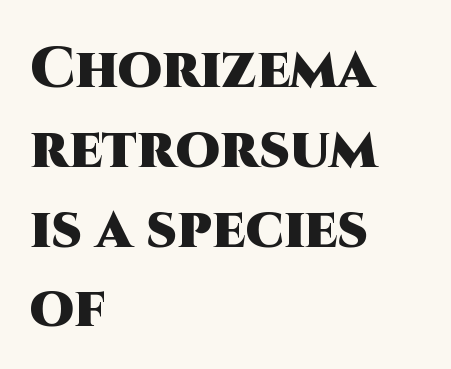
{"serif": "no", "italic": "no", "bold": "yes", "weight": "heavy", "width": "normal", "stroke_contrast": "high", "x_height": "large", "monospaced": "no", "underline": "no", "align": "left", "line_spacing": "normal", "line_spacing_ratio": 1.4, "letter_spacing": "normal", "letter_spacing_em": 0.0, "glyph_px": 57}
